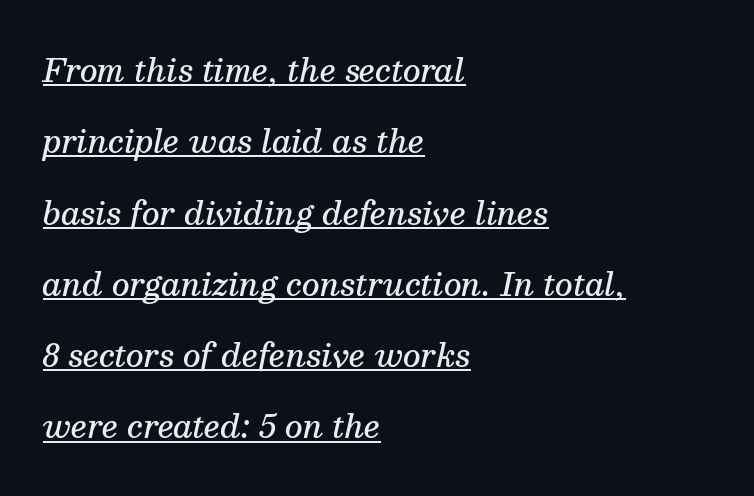
The image shows 31 px semibold serif type, italic (leaning right); set left-aligned, loose line spacing (2.3x), normal letter spacing, underlined; medium stroke contrast and a medium x-height.
